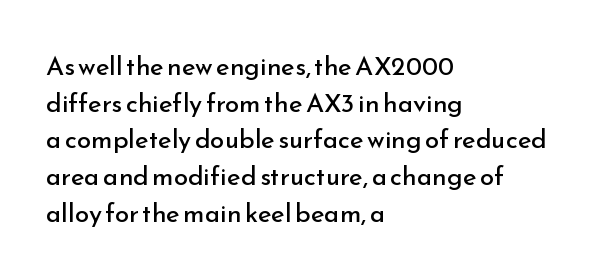
{"italic": "no", "bold": "no", "underline": "no", "align": "left", "line_spacing": "normal", "line_spacing_ratio": 1.41, "letter_spacing": "normal", "letter_spacing_em": 0.0, "glyph_px": 26}
